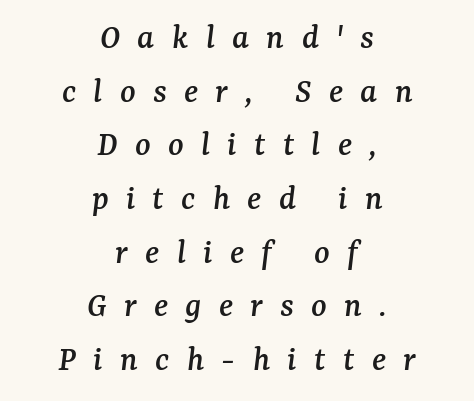
The image shows 36 px serif type, italic (leaning right); set centered, normal line spacing (1.49x), unusually wide letter spacing (+0.48 em), not underlined; medium stroke contrast and a medium x-height.
